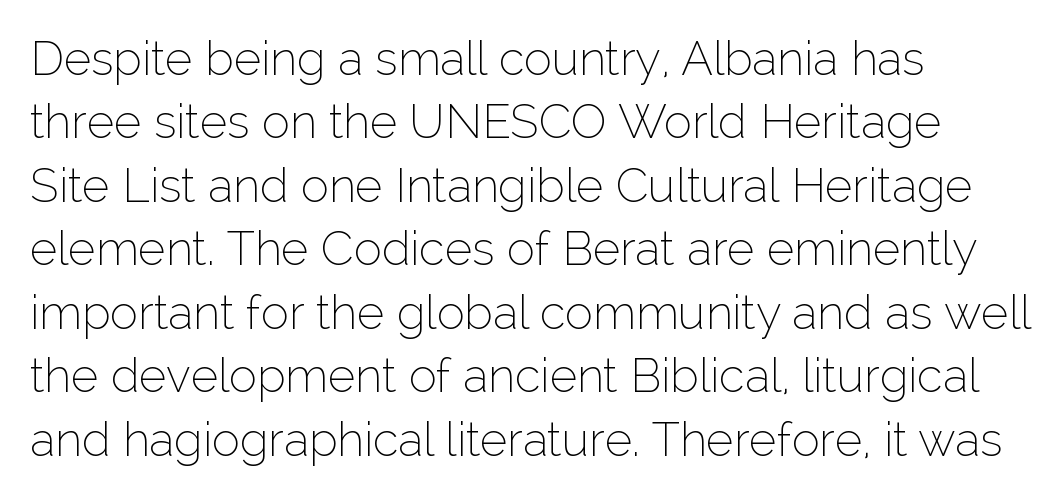
The foot of each line stays bare and open. Nobody touched the tracking dial on this one. The weight would be labelled regular, book, light, or lighter still. Letterform terminals end flat and unadorned throughout the passage.
